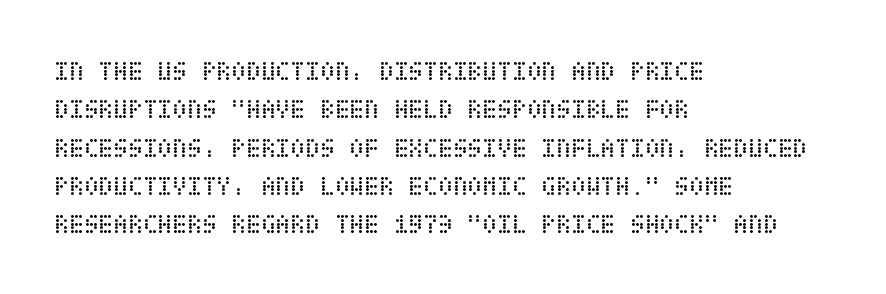
Q: Is the text bold? A: No.
Q: Is the text italic (slanted)? A: No, it is upright.
Q: Is the text underlined? A: No.
Q: How is the paragraph aligned? A: Left-aligned.
Q: Is the spacing between letters normal or unusually wide? A: Normal.
Q: Is the spacing between lines tight, normal or loose? A: Normal.
